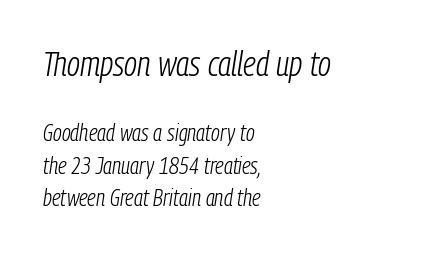
You can tell it's italic because the verticals aren't actually vertical. In terms of letterspacing, this is plain default setting. You could not count columns in this text — the font is proportionally spaced. The typesetting does not lean heavy: it is not bold.
